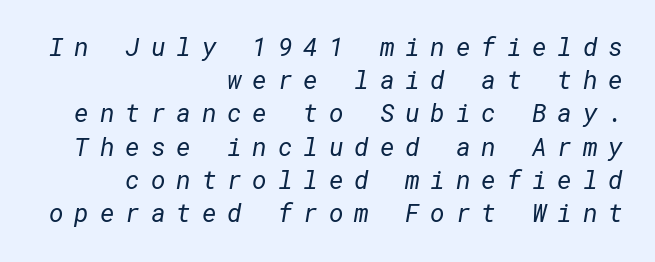
Q: Is the text bold? A: No.
Q: Is the text underlined? A: No.
Q: How is the paragraph aligned? A: Right-aligned.
Q: Is the spacing between letters normal or unusually wide? A: Unusually wide.
Q: Is the spacing between lines tight, normal or loose? A: Normal.
